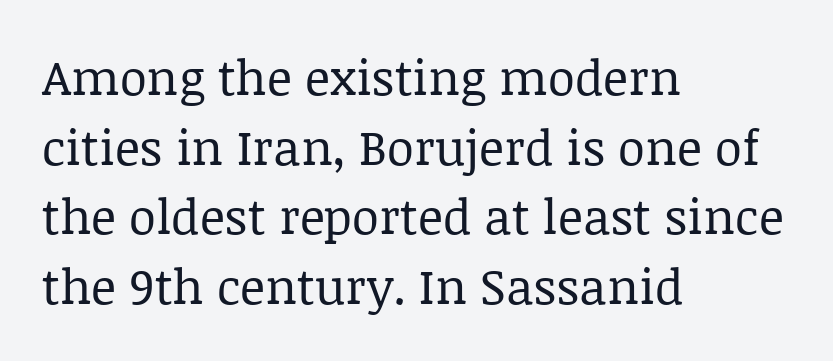
Q: Is the text bold? A: No.
Q: Is the text italic (slanted)? A: No, it is upright.
Q: Is the typeface a serif or a sans-serif typeface? A: Serif.
Q: Is the text underlined? A: No.
Q: How is the paragraph aligned? A: Left-aligned.
Q: Is the spacing between letters normal or unusually wide? A: Normal.
Q: Is the spacing between lines tight, normal or loose? A: Normal.
Q: Width (condensed, normal, or wide)? A: Normal.
Q: Stroke contrast? A: Low.
Q: x-height? A: Large.
Q: Monospaced? A: No.
